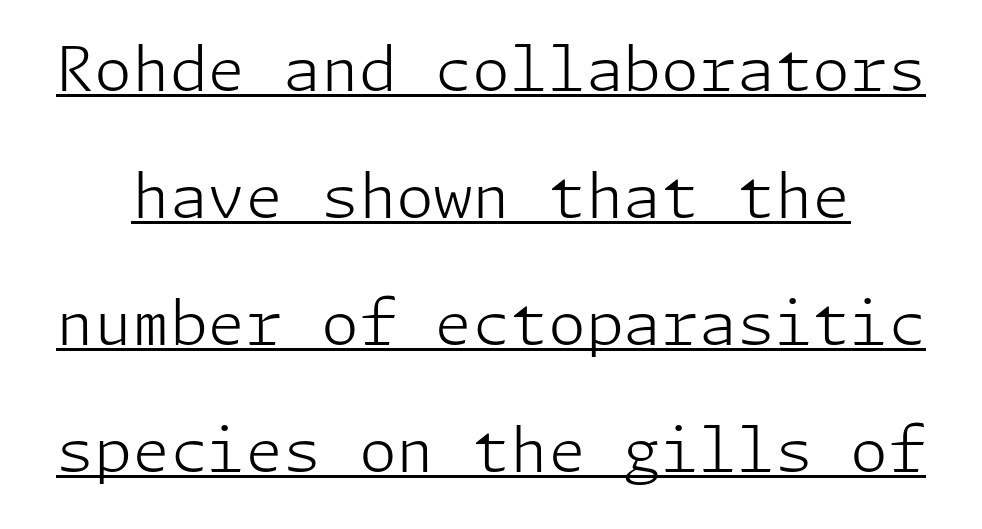
The image shows 61 px light sans-serif type, upright; set loose line spacing (2.08x), normal letter spacing, underlined; low stroke contrast and a medium x-height.
